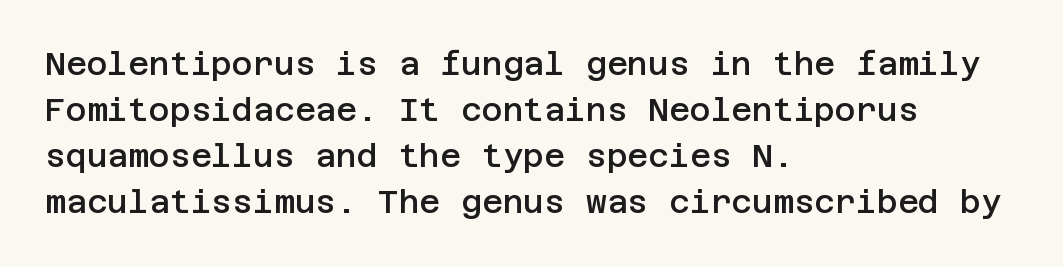
{"serif": "no", "italic": "no", "bold": "semi", "weight": "semibold", "width": "normal", "stroke_contrast": "low", "x_height": "large", "underline": "no", "align": "left", "line_spacing": "normal", "line_spacing_ratio": 1.44, "letter_spacing": "normal", "letter_spacing_em": 0.0, "glyph_px": 32}
